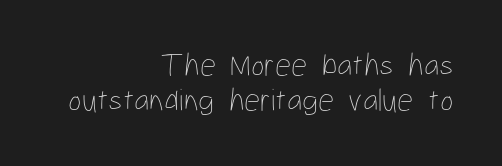
Q: Is the text bold? A: No.
Q: Is the text italic (slanted)? A: No, it is upright.
Q: Is the text underlined? A: No.
Q: How is the paragraph aligned? A: Right-aligned.
Q: Is the spacing between letters normal or unusually wide? A: Normal.
Q: Is the spacing between lines tight, normal or loose? A: Tight.
Q: Width (condensed, normal, or wide)? A: Condensed.
Q: Stroke contrast? A: Low.
Q: x-height? A: Medium.
Q: Monospaced? A: No.
